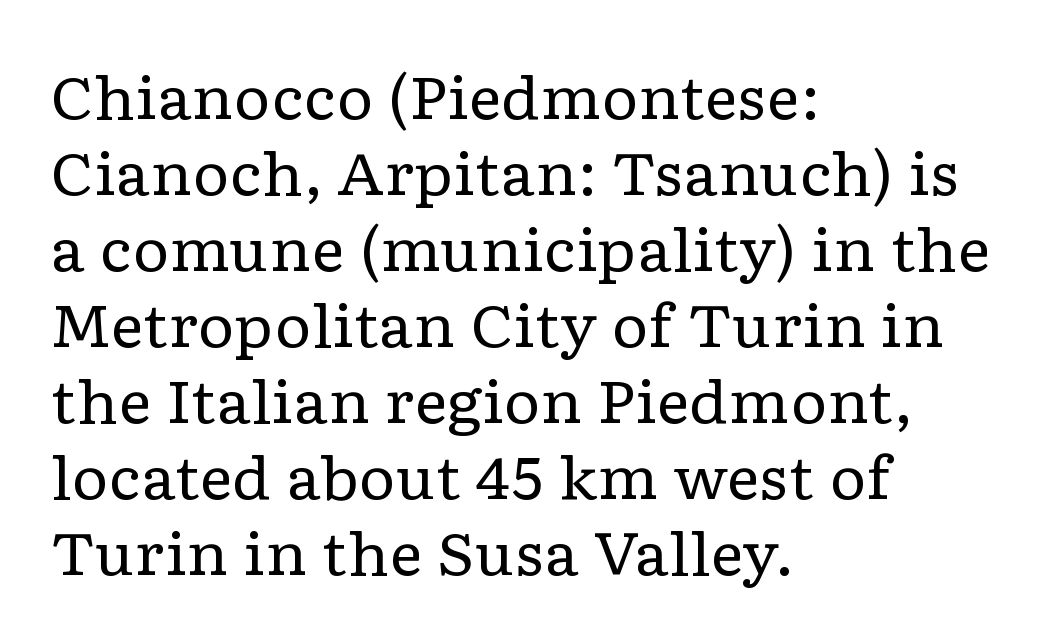
Ordinary non-slanted type is in use. This reads as an unemphasized weight, regular at the heaviest. A typesetter would call this leading conventional body-copy spacing. The font family rendered here belongs to the serif group. These lines are rendered in a variable-pitch font.
